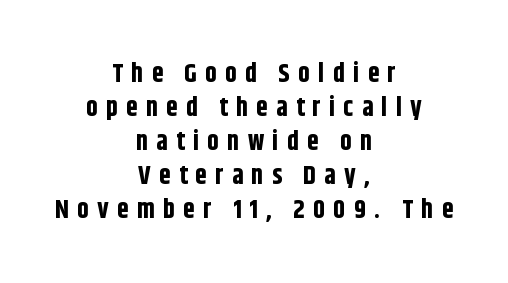
This sample keeps an unexceptional amount of space between lines. The words here are not underlined. Honestly, the letter spacing is so wide it's the main thing you notice. The paragraph has two soft edges and a firm central axis.
